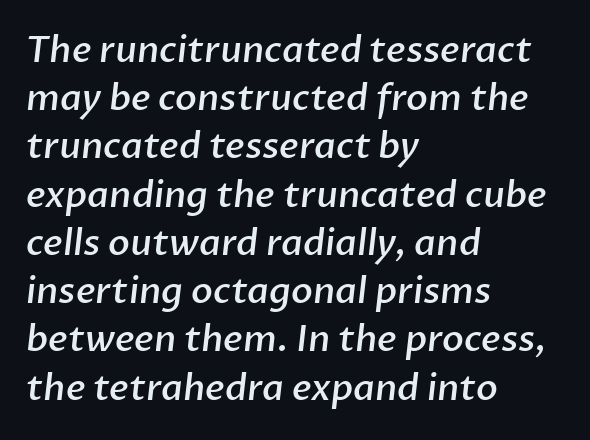
{"serif": "no", "bold": "semi", "weight": "semibold", "width": "normal", "stroke_contrast": "low", "x_height": "medium", "monospaced": "no", "underline": "no", "align": "left", "line_spacing": "normal", "line_spacing_ratio": 1.34, "letter_spacing": "normal", "letter_spacing_em": 0.0, "glyph_px": 36}
